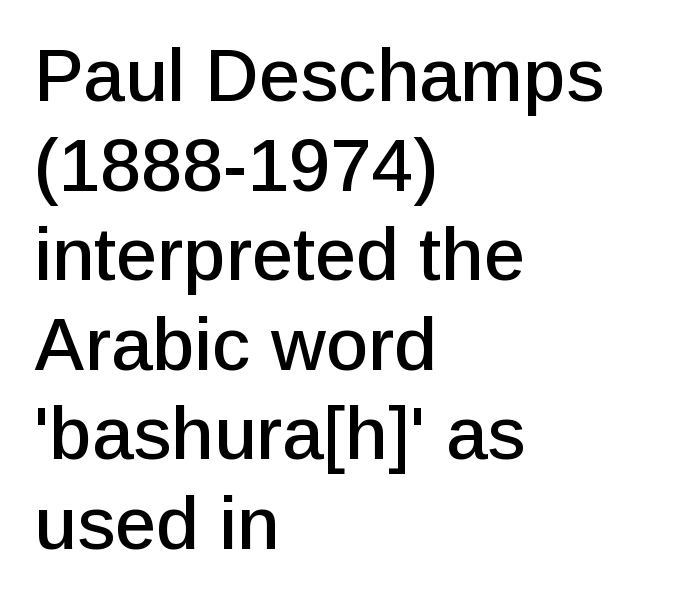
{"serif": "no", "italic": "no", "width": "normal", "stroke_contrast": "low", "x_height": "medium", "monospaced": "no", "underline": "no", "align": "left", "line_spacing_ratio": 1.21, "letter_spacing": "normal", "letter_spacing_em": 0.0, "glyph_px": 74}
